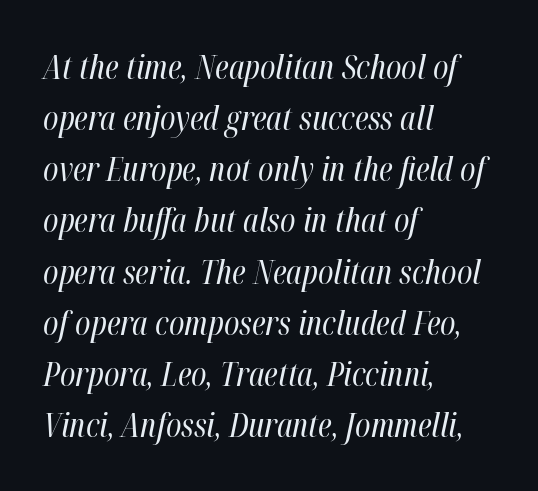
The image shows 33 px regular-weight, condensed type, italic (leaning right); set left-aligned, normal line spacing (1.55x), normal letter spacing, not underlined; high stroke contrast and a medium x-height.
